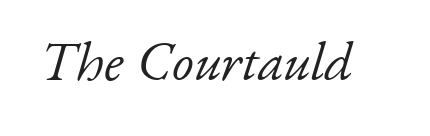
Q: Is the text bold? A: No.
Q: Is the text italic (slanted)? A: Yes, it leans right by about 17 degrees.
Q: Is the typeface a serif or a sans-serif typeface? A: Serif.
Q: Is the text underlined? A: No.
Q: Is the spacing between letters normal or unusually wide? A: Normal.
Q: Width (condensed, normal, or wide)? A: Normal.
Q: Stroke contrast? A: Low.
Q: x-height? A: Small.
Q: Monospaced? A: No.
